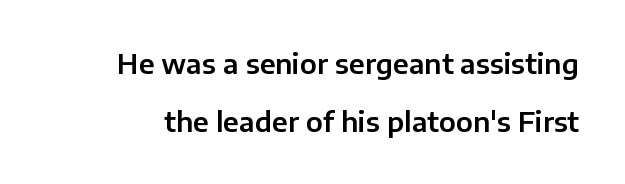
The image shows 27 px text type, upright; set loose line spacing (2.13x), normal letter spacing, not underlined.
